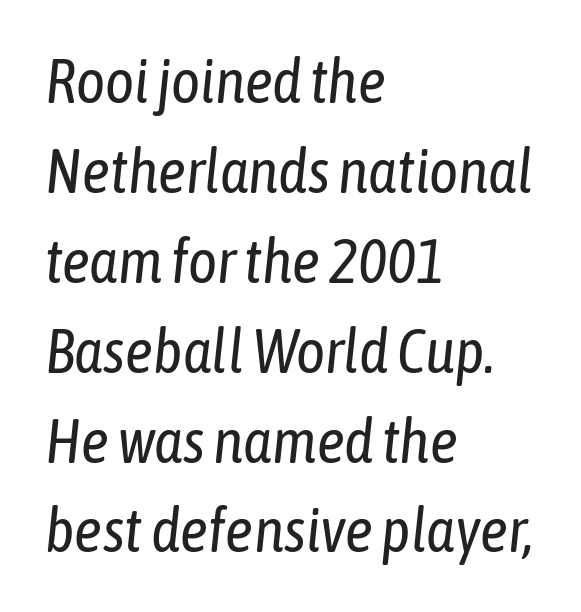
The image shows 62 px regular-weight, condensed type, italic (leaning right); set left-aligned, normal line spacing (1.45x), normal letter spacing, not underlined; low stroke contrast and a medium x-height.
